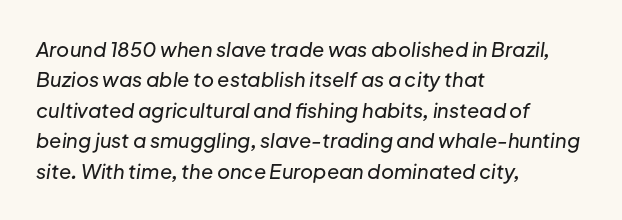
Q: Is the text italic (slanted)? A: Yes, it leans right by about 8 degrees.
Q: Is the text underlined? A: No.
Q: How is the paragraph aligned? A: Left-aligned.
Q: Is the spacing between letters normal or unusually wide? A: Normal.
Q: Is the spacing between lines tight, normal or loose? A: Normal.
